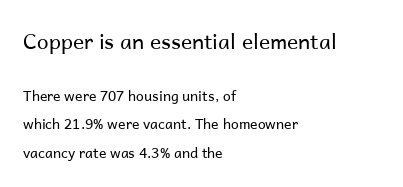
Q: Is the text bold? A: No.
Q: Is the text italic (slanted)? A: No, it is upright.
Q: Is the text underlined? A: No.
Q: How is the paragraph aligned? A: Left-aligned.
Q: Is the spacing between letters normal or unusually wide? A: Normal.
Q: Is the spacing between lines tight, normal or loose? A: Loose.
Q: Which block of text is set in a larger size, the first (top) or the second (bottom)? A: The first (top) one.
